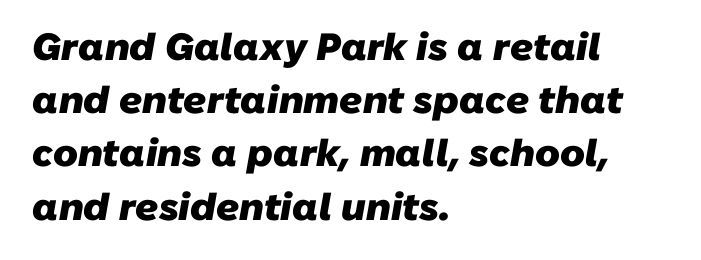
The rendering shows plain stroke endings on the letterforms — a sans-serif design. Do the characters align in a grid? No, the font is proportional. The space directly below the letters is spotless. The type is set solid horizontally, with unmodified tracking. The designer left line spacing at the default.
